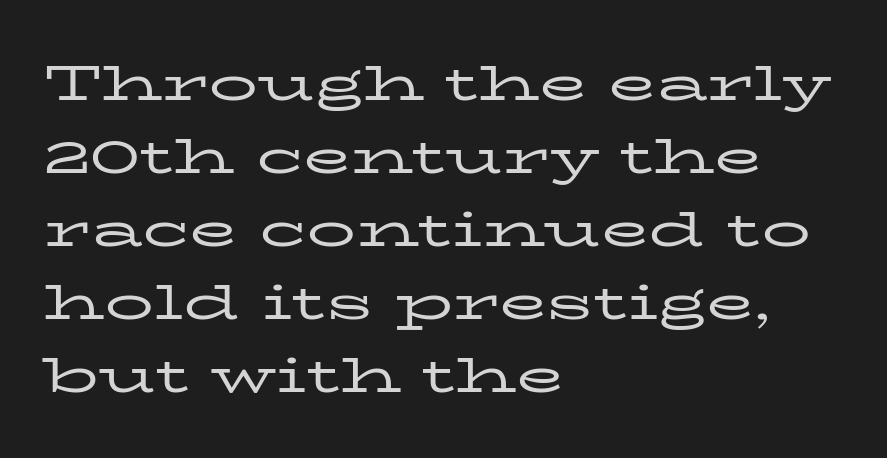
The image shows 49 px regular-weight, wide serif type, upright; set left-aligned, normal line spacing (1.49x), normal letter spacing, not underlined; low stroke contrast and a medium x-height.
